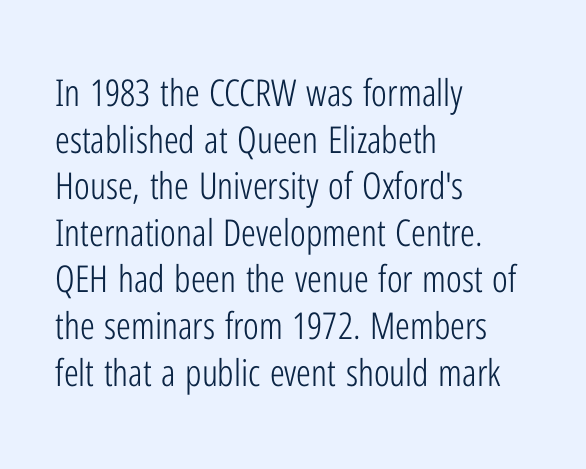
The image shows 37 px light, condensed sans-serif type, upright; set left-aligned, normal line spacing (1.26x), normal letter spacing, not underlined; low stroke contrast and a medium x-height.
